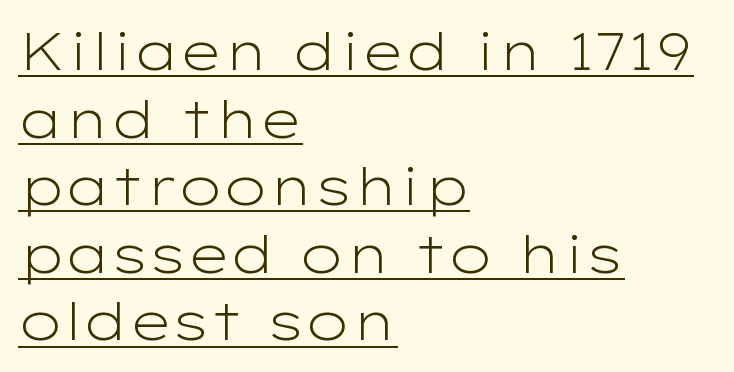
Q: Is the text bold? A: No.
Q: Is the text italic (slanted)? A: No, it is upright.
Q: Is the typeface a serif or a sans-serif typeface? A: Sans-serif.
Q: Is the text underlined? A: Yes.
Q: How is the paragraph aligned? A: Left-aligned.
Q: Is the spacing between letters normal or unusually wide? A: Normal.
Q: Is the spacing between lines tight, normal or loose? A: Normal.
Q: Width (condensed, normal, or wide)? A: Wide.
Q: Stroke contrast? A: Low.
Q: x-height? A: Medium.
Q: Monospaced? A: No.
